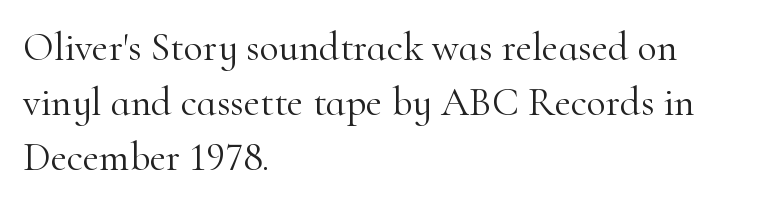
In CSS terms this would be text-align: left. This rendering leaves character spacing at its baseline value. Has an underline been added? It has not. Notice how descenders clear the ascenders below comfortably — that's standard leading. Upright lettering throughout.
